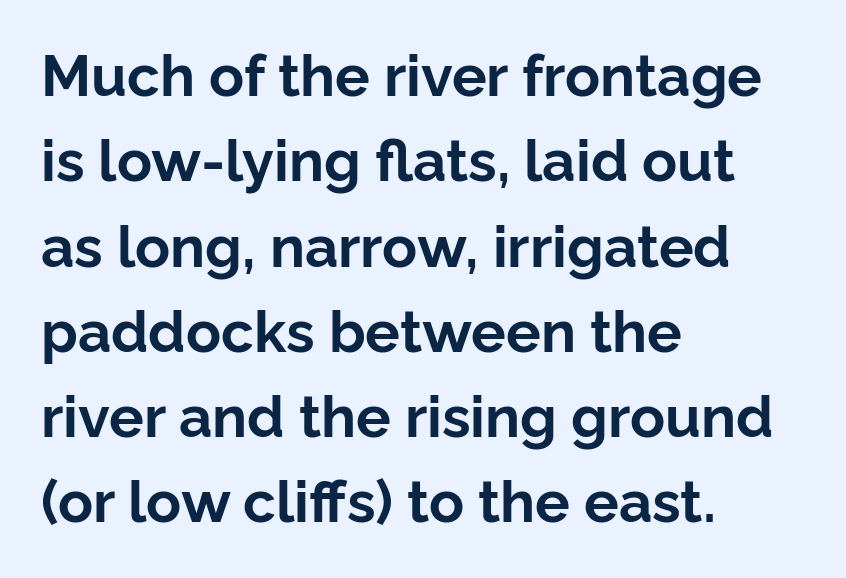
Q: Is the text bold? A: Yes.
Q: Is the text italic (slanted)? A: No, it is upright.
Q: Is the typeface a serif or a sans-serif typeface? A: Sans-serif.
Q: Is the text underlined? A: No.
Q: How is the paragraph aligned? A: Left-aligned.
Q: Is the spacing between letters normal or unusually wide? A: Normal.
Q: Is the spacing between lines tight, normal or loose? A: Normal.
Q: Width (condensed, normal, or wide)? A: Normal.
Q: Stroke contrast? A: Low.
Q: x-height? A: Medium.
Q: Monospaced? A: No.
